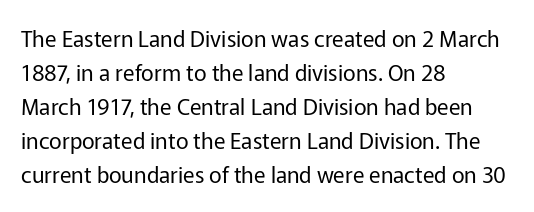
Q: Is the text bold? A: No.
Q: Is the text italic (slanted)? A: No, it is upright.
Q: Is the text underlined? A: No.
Q: How is the paragraph aligned? A: Left-aligned.
Q: Is the spacing between letters normal or unusually wide? A: Normal.
Q: Is the spacing between lines tight, normal or loose? A: Normal.
